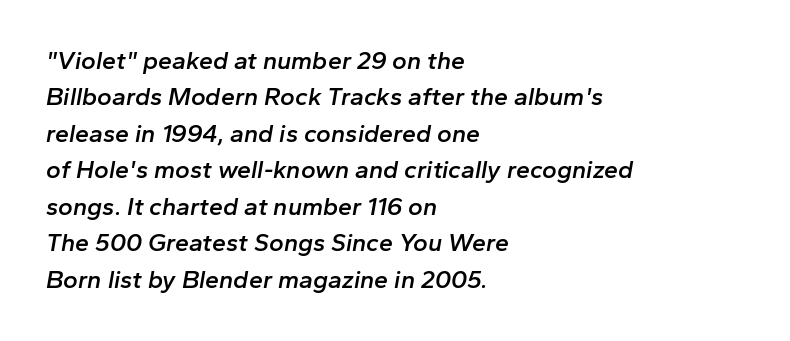
Q: Is the text bold? A: Semi-bold.
Q: Is the text italic (slanted)? A: Yes, it leans right by about 10 degrees.
Q: Is the text underlined? A: No.
Q: How is the paragraph aligned? A: Left-aligned.
Q: Is the spacing between letters normal or unusually wide? A: Normal.
Q: Is the spacing between lines tight, normal or loose? A: Normal.
